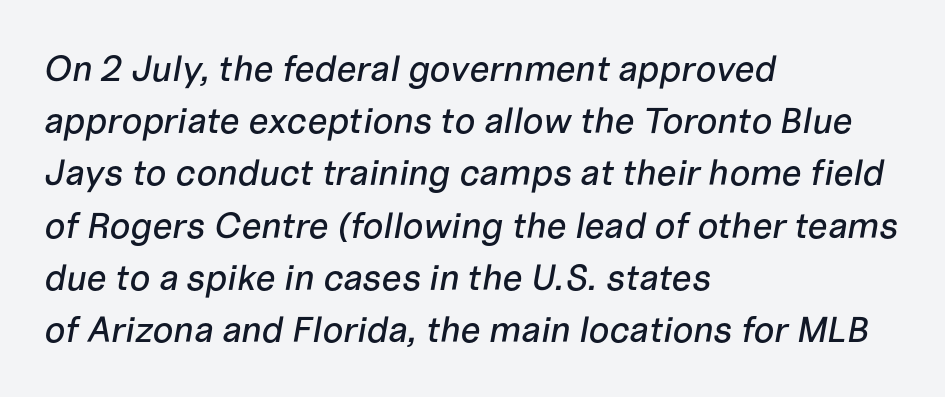
Each new line begins a customary step beneath the previous one. Looking at the ascenders, they clearly lean. Compared with typical body copy, the letter spacing here is the same. Letters rest on an invisible, unmarked baseline.
